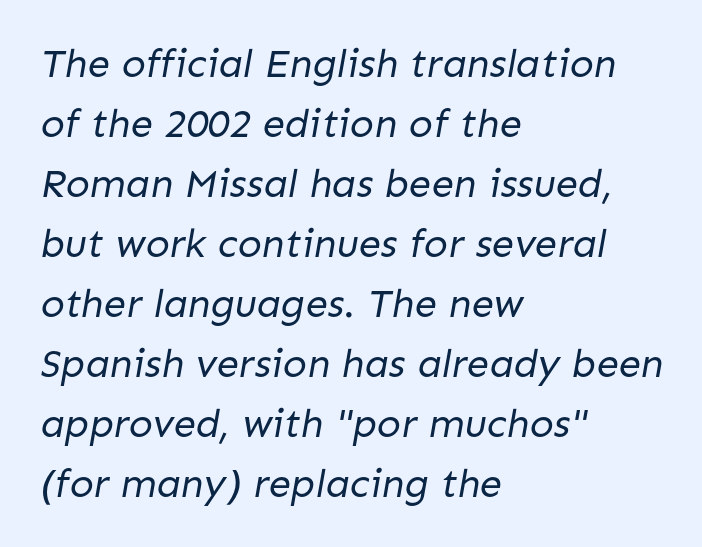
{"serif": "no", "bold": "no", "weight": "regular", "width": "normal", "stroke_contrast": "low", "x_height": "medium", "monospaced": "no", "underline": "no", "align": "left", "line_spacing": "normal", "line_spacing_ratio": 1.5, "letter_spacing": "normal", "letter_spacing_em": 0.0, "glyph_px": 40}
